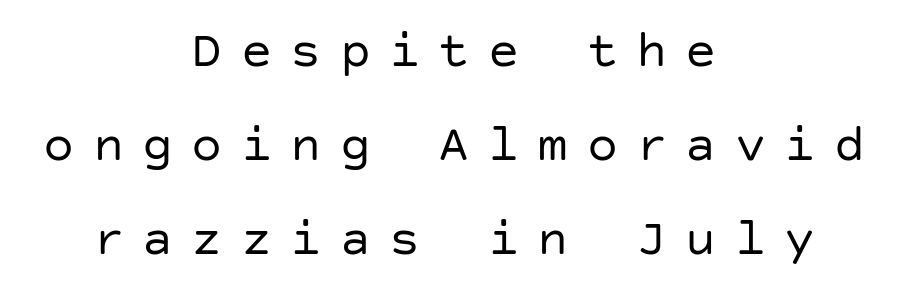
Q: Is the text bold? A: No.
Q: Is the text italic (slanted)? A: No, it is upright.
Q: Is the typeface a serif or a sans-serif typeface? A: Sans-serif.
Q: Is the text underlined? A: No.
Q: How is the paragraph aligned? A: Centered.
Q: Is the spacing between letters normal or unusually wide? A: Unusually wide.
Q: Width (condensed, normal, or wide)? A: Normal.
Q: Stroke contrast? A: Low.
Q: x-height? A: Large.
